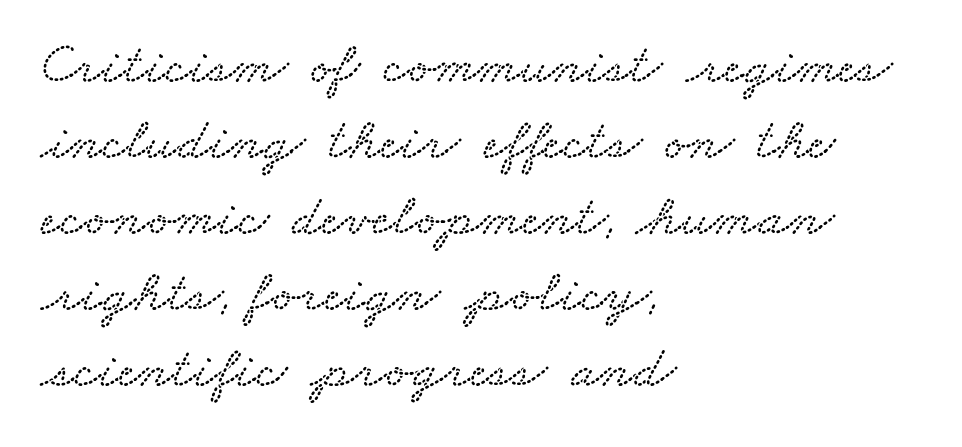
A normal amount of white space separates one row of letters from the next. The glyphs are unaccompanied by any horizontal stroke below them. The compositor pushed each line to the left boundary. This sample has the flowing, uneven cadence of proportional lettering. This sample uses plain, unmodified letter spacing.
